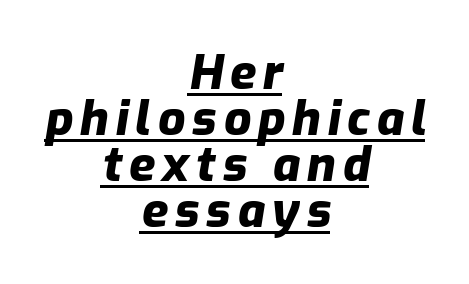
{"italic": "yes", "lean": "right", "slant_degrees": 9, "bold": "yes", "weight": "heavy", "width": "normal", "stroke_contrast": "low", "x_height": "medium", "monospaced": "no", "underline": "yes", "align": "center", "line_spacing": "tight", "line_spacing_ratio": 0.96, "glyph_px": 48}
